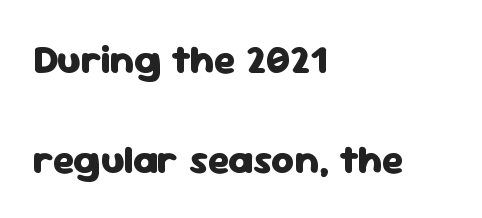
{"serif": "no", "italic": "no", "bold": "yes", "weight": "heavy", "width": "normal", "stroke_contrast": "low", "x_height": "medium", "monospaced": "no", "underline": "no", "align": "left", "line_spacing": "loose", "line_spacing_ratio": 2.5, "letter_spacing": "normal", "letter_spacing_em": 0.0, "glyph_px": 40}
